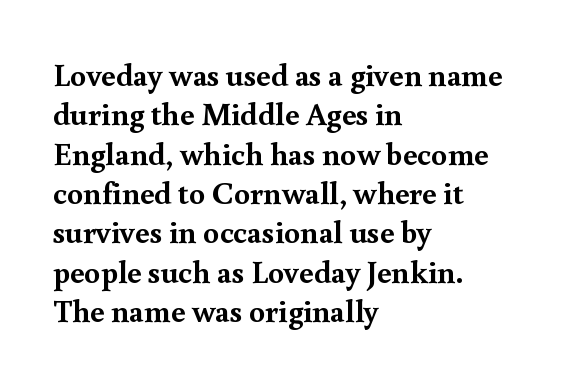
{"serif": "yes", "italic": "no", "bold": "yes", "weight": "semibold", "width": "normal", "x_height": "small", "monospaced": "no", "underline": "no", "align": "left", "line_spacing_ratio": 1.23, "letter_spacing": "normal", "letter_spacing_em": 0.0, "glyph_px": 32}
